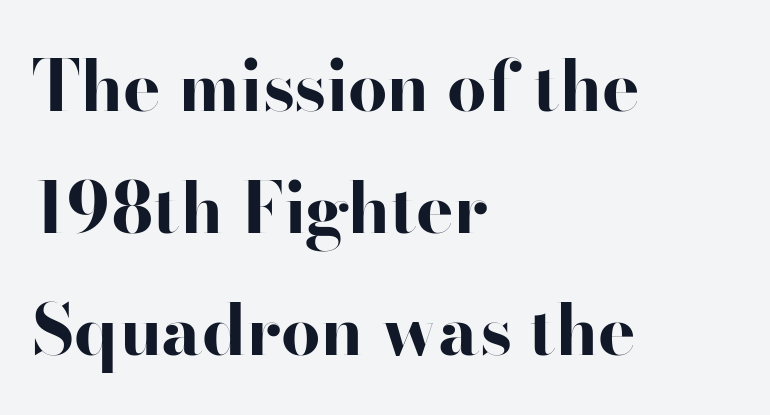
Honestly, the letter spacing is just normal — you wouldn't notice it. Unmarked baselines from the first word to the last. Examine the stroke ends and you'll find no serifs. How heavy is the stroke? Heavy — this is a bold. All the whitespace from short lines collects on the right.
